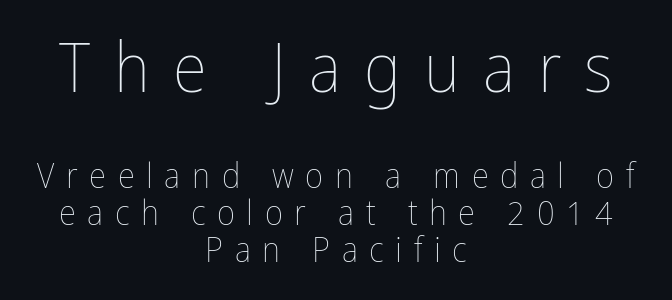
In terms of leading, this rendering errs on the cramped side. You could not count columns in this text — the font is proportionally spaced. Look at the tracking — it's clearly loosened, letters drifting apart. Note: larger setting up top, smaller setting below. Italic? Not at all — the glyphs are vertical. A quiet, ordinary-to-light weight characterises the typeface.
